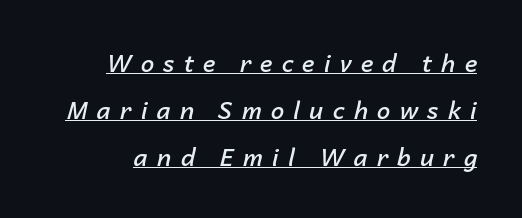
Rendered with sloped, italic letterforms. Underline: present. Line spacing here is loose. Honestly, the letter spacing is so wide it's the main thing you notice.
